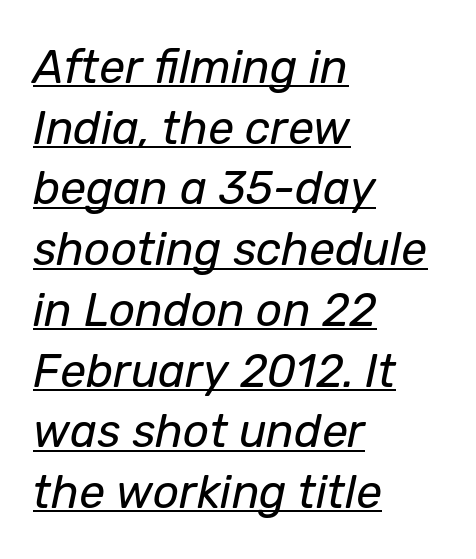
The image shows 46 px regular-weight type, italic (leaning right); set left-aligned, normal line spacing (1.32x), normal letter spacing, underlined; low stroke contrast and a medium x-height.
